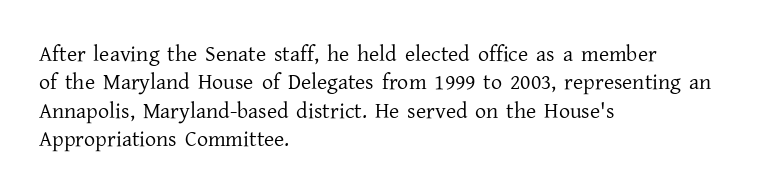
Q: Is the text bold? A: No.
Q: Is the text italic (slanted)? A: No, it is upright.
Q: Is the text underlined? A: No.
Q: How is the paragraph aligned? A: Left-aligned.
Q: Is the spacing between letters normal or unusually wide? A: Normal.
Q: Is the spacing between lines tight, normal or loose? A: Normal.
